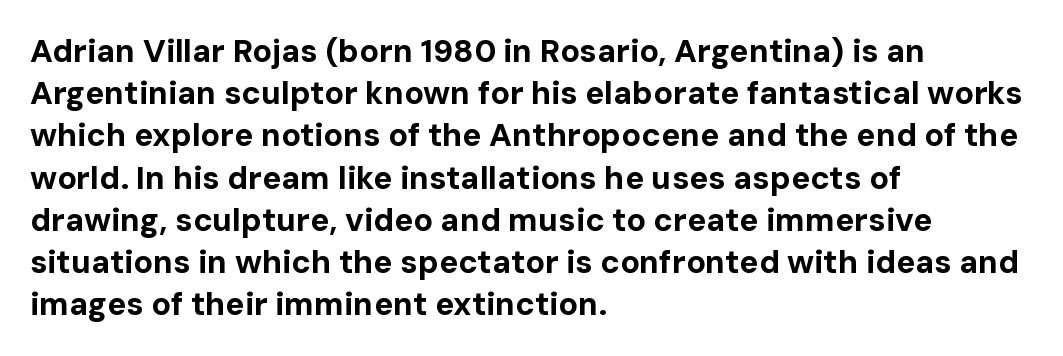
{"serif": "no", "italic": "no", "bold": "yes", "weight": "bold", "width": "normal", "stroke_contrast": "low", "x_height": "medium", "monospaced": "no", "underline": "no", "align": "left", "line_spacing": "normal", "line_spacing_ratio": 1.32, "letter_spacing": "normal", "letter_spacing_em": 0.0, "glyph_px": 32}
